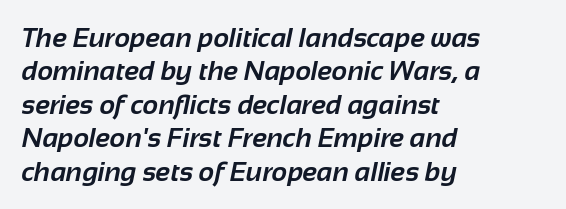
No word sits above an underline. This sample uses plain, unmodified letter spacing. This rendering uses left alignment, leaving the right contour irregular. These lines carry a lot of weight — the face is fully bold.
